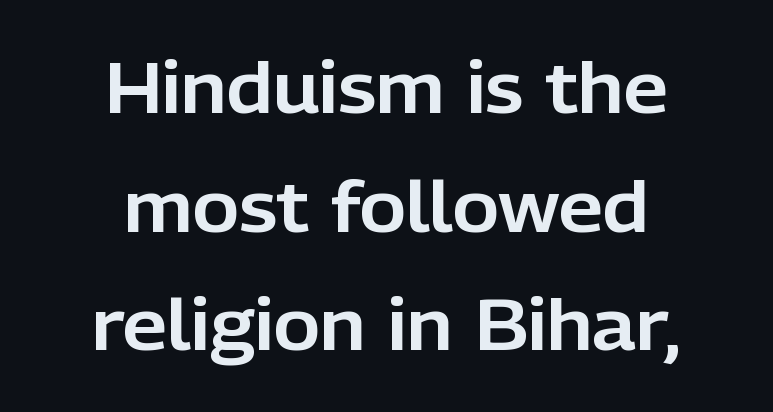
The gaps between neighbouring characters are ordinary and unremarkable. Leading: standard. In CSS terms this would be text-align: center. Nope, no serifs anywhere on these letters.
